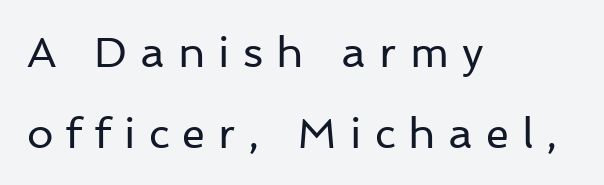
{"serif": "no", "italic": "no", "bold": "no", "weight": "regular", "width": "normal", "stroke_contrast": "low", "x_height": "medium", "monospaced": "no", "underline": "no", "align": "left", "line_spacing": "loose", "line_spacing_ratio": 1.92, "letter_spacing": "wide", "letter_spacing_em": 0.31, "glyph_px": 42}
